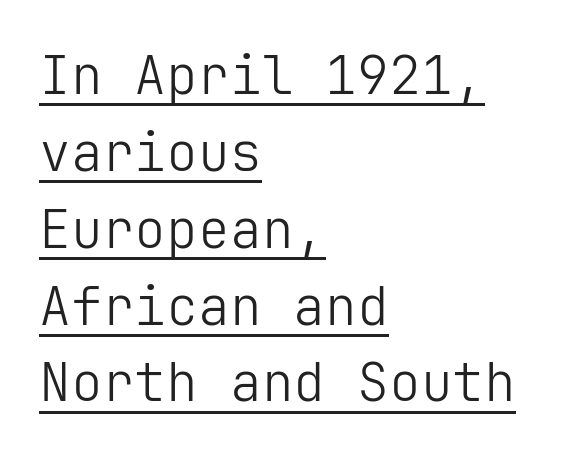
Q: Is the text bold? A: No.
Q: Is the text italic (slanted)? A: No, it is upright.
Q: Is the typeface a serif or a sans-serif typeface? A: Sans-serif.
Q: Is the text underlined? A: Yes.
Q: How is the paragraph aligned? A: Left-aligned.
Q: Is the spacing between letters normal or unusually wide? A: Normal.
Q: Is the spacing between lines tight, normal or loose? A: Normal.
Q: Width (condensed, normal, or wide)? A: Normal.
Q: Stroke contrast? A: Low.
Q: x-height? A: Medium.
